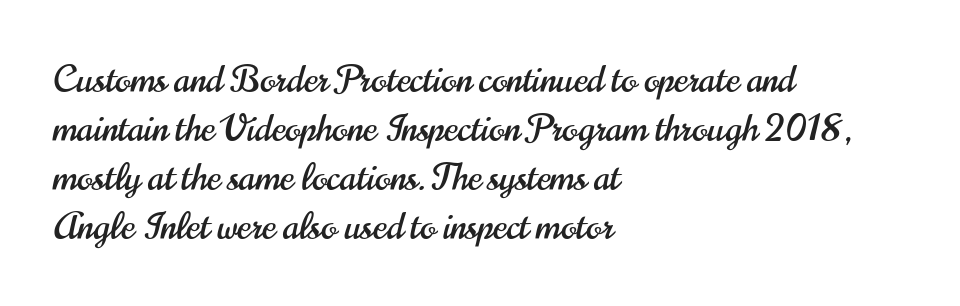
Q: Is the text italic (slanted)? A: Yes.
Q: Is the typeface a serif or a sans-serif typeface? A: Sans-serif.
Q: Is the text underlined? A: No.
Q: How is the paragraph aligned? A: Left-aligned.
Q: Is the spacing between letters normal or unusually wide? A: Normal.
Q: Is the spacing between lines tight, normal or loose? A: Normal.
Q: Width (condensed, normal, or wide)? A: Condensed.
Q: Stroke contrast? A: High.
Q: x-height? A: Small.
Q: Monospaced? A: No.
